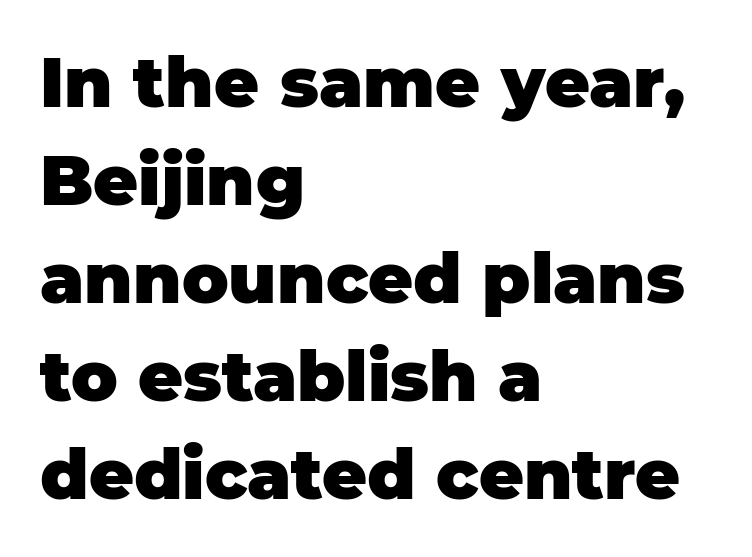
Q: Is the text bold? A: Yes.
Q: Is the text italic (slanted)? A: No, it is upright.
Q: Is the typeface a serif or a sans-serif typeface? A: Sans-serif.
Q: Is the text underlined? A: No.
Q: How is the paragraph aligned? A: Left-aligned.
Q: Is the spacing between letters normal or unusually wide? A: Normal.
Q: Is the spacing between lines tight, normal or loose? A: Normal.
Q: Width (condensed, normal, or wide)? A: Normal.
Q: Stroke contrast? A: Low.
Q: x-height? A: Large.
Q: Monospaced? A: No.
